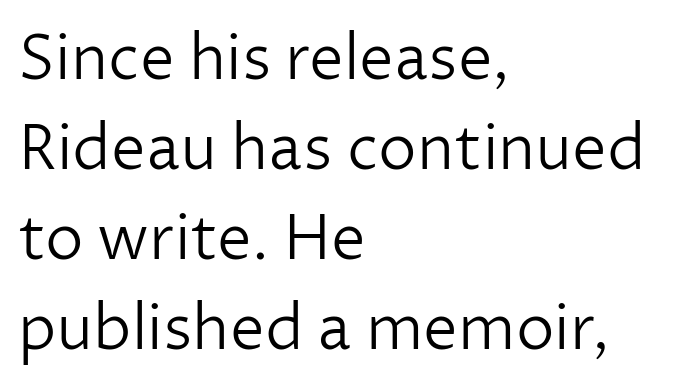
The axis of the letterforms is exactly vertical. Students, note that the glyphs here touch the page at normal intervals. One glance says typical: line gaps are just what's usual. Each letter keeps its own natural width here, so spacing adapts to shape.
